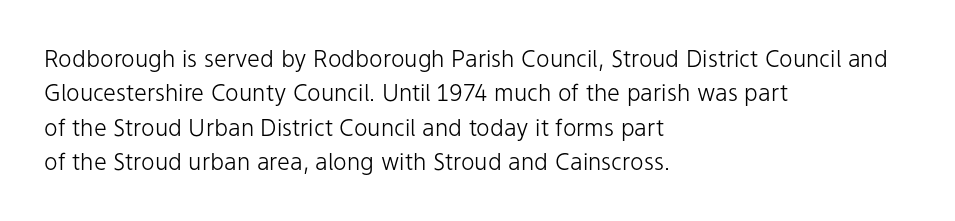
Q: Is the text bold? A: No.
Q: Is the text italic (slanted)? A: No, it is upright.
Q: Is the text underlined? A: No.
Q: How is the paragraph aligned? A: Left-aligned.
Q: Is the spacing between letters normal or unusually wide? A: Normal.
Q: Is the spacing between lines tight, normal or loose? A: Normal.
